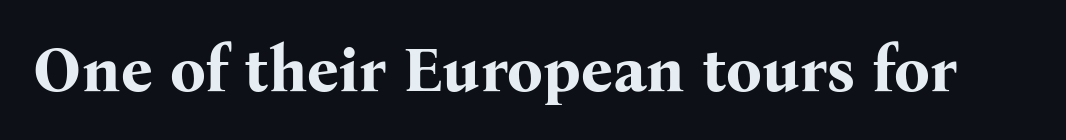
The image shows 63 px bold serif type, upright; set normal letter spacing, not underlined; medium stroke contrast and a medium x-height.
